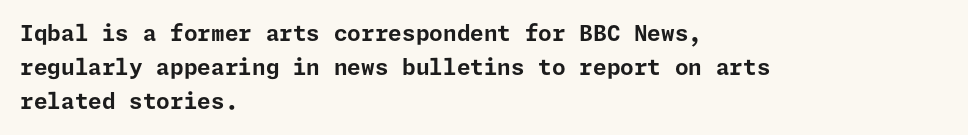
Underline: absent. Default kerning and tracking; the words read as compact shapes. Successive baselines arrive at the customary interval. You can tell it's not italic because the verticals are truly vertical. One-word summary of the alignment: left. These lines carry a lot of weight — the face is fully bold.
